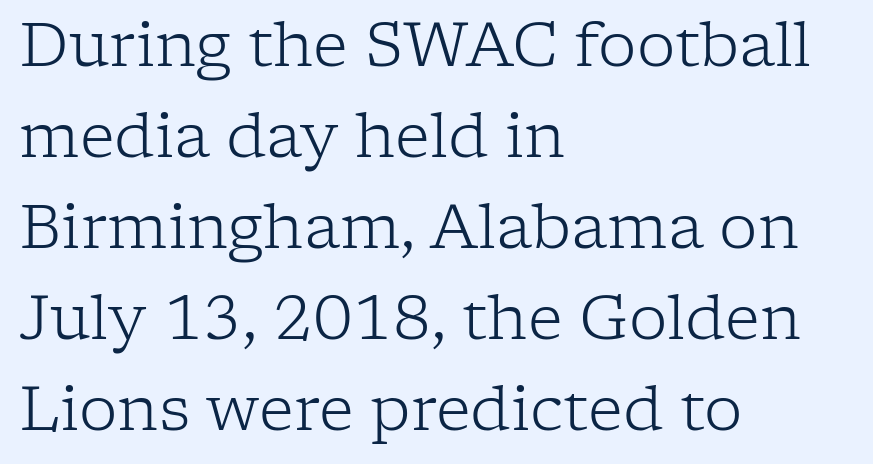
The typography opts for an upright posture over an oblique one. The text block is weighted toward the left margin, trailing off unevenly rightward. You could not count columns in this text — the font is proportionally spaced. The face looks like a standard text weight, possibly lighter.
